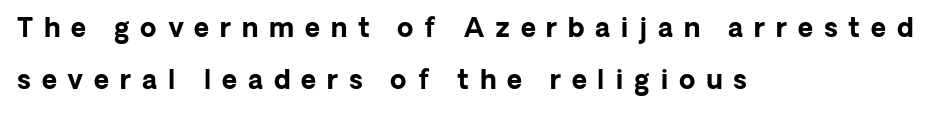
Q: Is the text bold? A: Yes.
Q: Is the text italic (slanted)? A: No, it is upright.
Q: Is the text underlined? A: No.
Q: How is the paragraph aligned? A: Left-aligned.
Q: Is the spacing between letters normal or unusually wide? A: Unusually wide.
Q: Is the spacing between lines tight, normal or loose? A: Loose.
